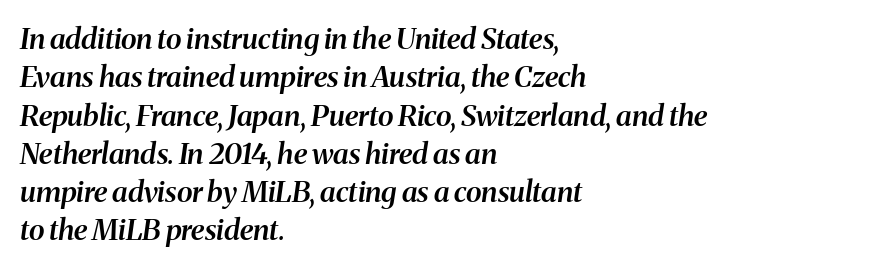
Q: Is the text bold? A: Semi-bold.
Q: Is the text italic (slanted)? A: Yes, it leans right by about 8 degrees.
Q: Is the typeface a serif or a sans-serif typeface? A: Serif.
Q: Is the text underlined? A: No.
Q: How is the paragraph aligned? A: Left-aligned.
Q: Is the spacing between letters normal or unusually wide? A: Normal.
Q: Is the spacing between lines tight, normal or loose? A: Normal.
Q: Width (condensed, normal, or wide)? A: Normal.
Q: Stroke contrast? A: Medium.
Q: x-height? A: Medium.
Q: Monospaced? A: No.
